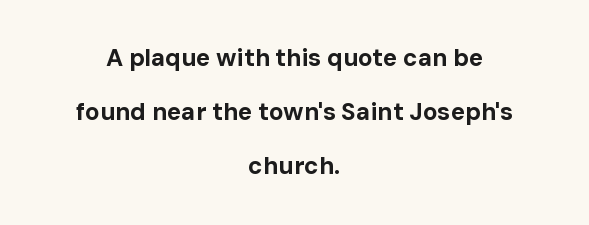
Centered paragraph, ragged on both sides. Tracking here is standard; glyphs follow each other at the usual distance. Reading down the column, the eye jumps a long way to each next line. The space beneath each line is pristine and unruled. These lines carry a lot of weight — the face is fully bold. These lines were composed using upright roman letters.
